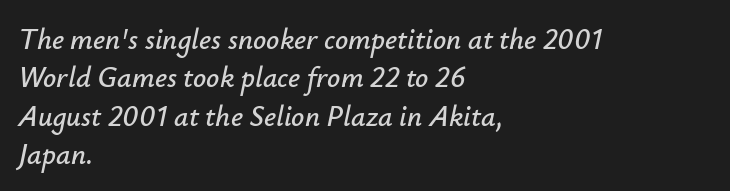
{"italic": "yes", "lean": "right", "slant_degrees": 12, "width": "normal", "stroke_contrast": "low", "x_height": "small", "monospaced": "no", "underline": "no", "align": "left", "line_spacing": "normal", "line_spacing_ratio": 1.32, "letter_spacing": "normal", "letter_spacing_em": 0.0, "glyph_px": 29}
